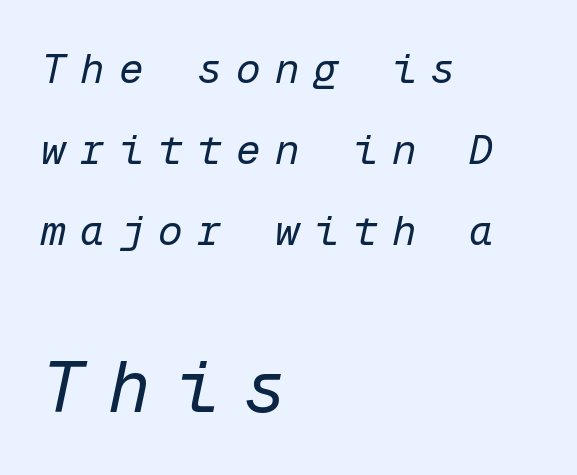
Q: Is the text bold? A: No.
Q: Is the text italic (slanted)? A: Yes, it leans right by about 12 degrees.
Q: Is the text underlined? A: No.
Q: How is the paragraph aligned? A: Left-aligned.
Q: Is the spacing between letters normal or unusually wide? A: Unusually wide.
Q: Is the spacing between lines tight, normal or loose? A: Loose.
Q: Which block of text is set in a larger size, the first (top) or the second (bottom)? A: The second (bottom) one.
Q: Width (condensed, normal, or wide)? A: Normal.
Q: Stroke contrast? A: Low.
Q: x-height? A: Medium.
Q: Monospaced? A: Yes.
